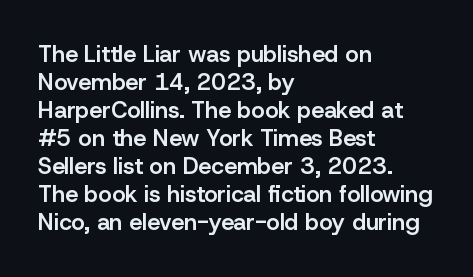
{"italic": "no", "bold": "semi", "underline": "no", "align": "left", "line_spacing_ratio": 1.22, "letter_spacing": "normal", "letter_spacing_em": 0.0, "glyph_px": 23}
